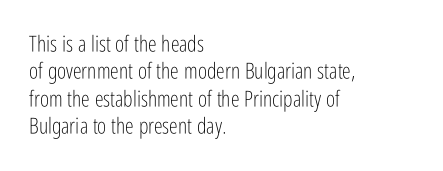
{"italic": "no", "bold": "no", "underline": "no", "align": "left", "line_spacing_ratio": 1.24, "letter_spacing": "normal", "letter_spacing_em": 0.0, "glyph_px": 22}
